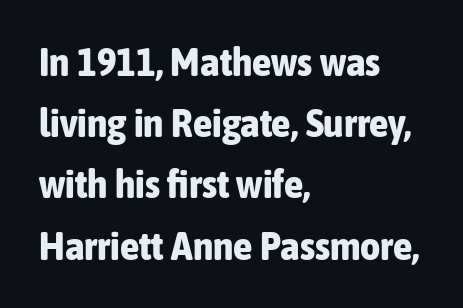
A full-strength bold gives these letters their thick strokes. The rendering uses natural spacing where letterforms have individual widths. This sample uses plain, unmodified letter spacing. This rendering uses left alignment, leaving the right contour irregular. The font family rendered here belongs to the sans-serif group.
